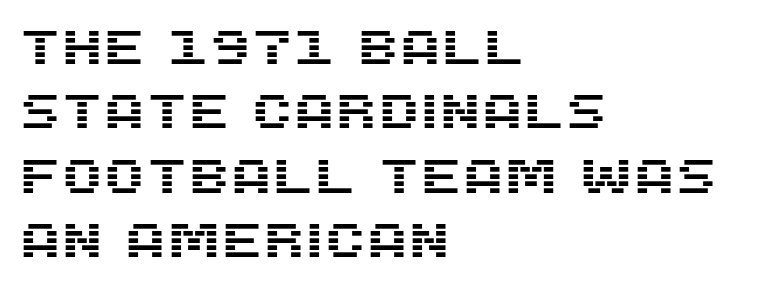
The image shows 48 px sans-serif type, upright; set left-aligned, normal line spacing (1.34x), normal letter spacing, not underlined; medium stroke contrast and a large x-height.
